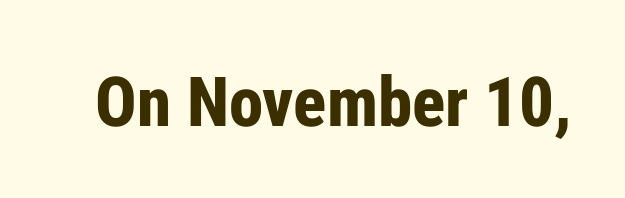
{"serif": "no", "italic": "no", "bold": "yes", "weight": "bold", "width": "condensed", "stroke_contrast": "low", "x_height": "medium", "monospaced": "no", "underline": "no", "letter_spacing": "normal", "letter_spacing_em": 0.0, "glyph_px": 69}
